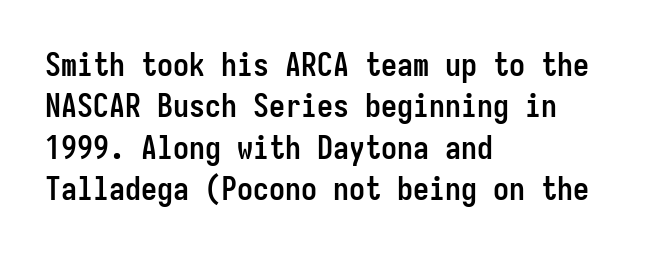
The image shows 32 px semibold, condensed sans-serif type, upright, monospaced; set left-aligned, normal line spacing (1.29x), normal letter spacing, not underlined; low stroke contrast and a medium x-height.
